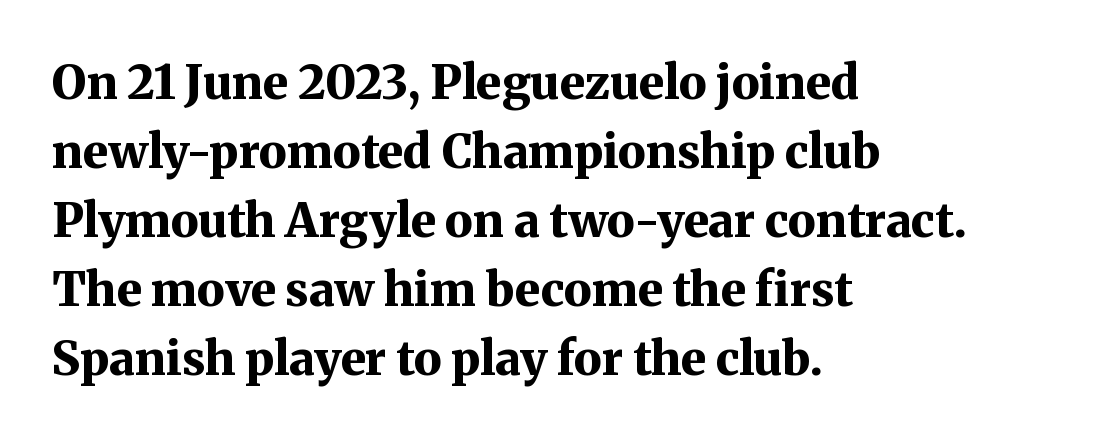
Q: Is the text bold? A: Yes.
Q: Is the text italic (slanted)? A: No, it is upright.
Q: Is the typeface a serif or a sans-serif typeface? A: Serif.
Q: Is the text underlined? A: No.
Q: How is the paragraph aligned? A: Left-aligned.
Q: Is the spacing between letters normal or unusually wide? A: Normal.
Q: Is the spacing between lines tight, normal or loose? A: Normal.
Q: Width (condensed, normal, or wide)? A: Normal.
Q: Stroke contrast? A: Medium.
Q: x-height? A: Medium.
Q: Monospaced? A: No.
